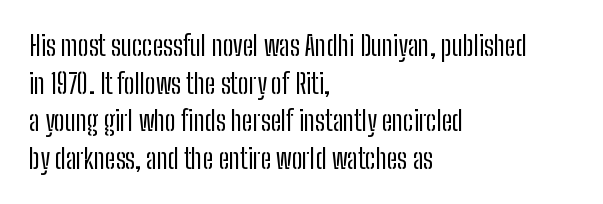
Q: Is the text bold? A: No.
Q: Is the text italic (slanted)? A: No, it is upright.
Q: Is the text underlined? A: No.
Q: How is the paragraph aligned? A: Left-aligned.
Q: Is the spacing between letters normal or unusually wide? A: Normal.
Q: Is the spacing between lines tight, normal or loose? A: Normal.
